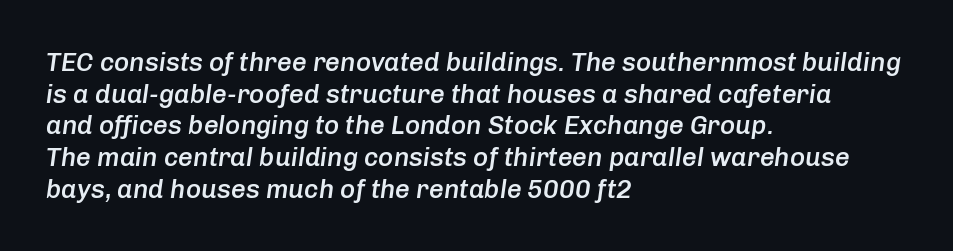
{"italic": "yes", "lean": "right", "slant_degrees": 8, "bold": "semi", "underline": "no", "align": "left", "line_spacing_ratio": 1.22, "letter_spacing": "normal", "letter_spacing_em": 0.0, "glyph_px": 26}
